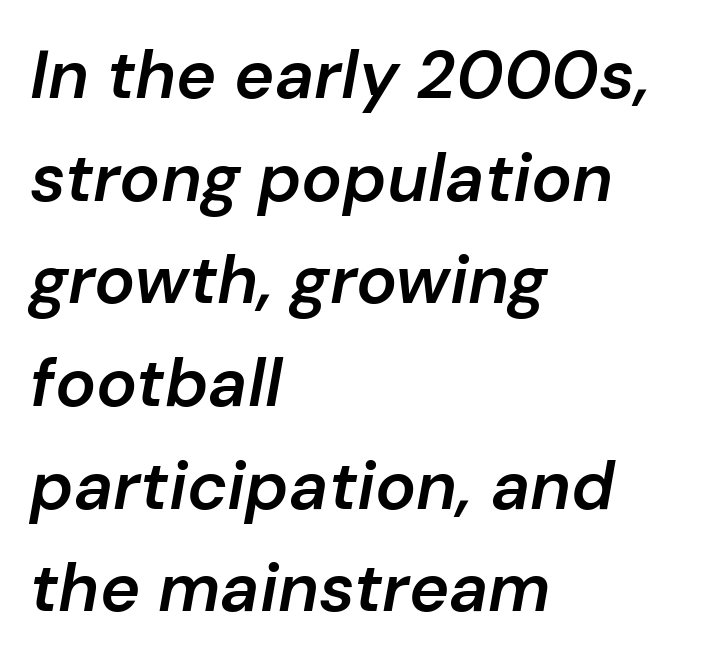
The words here are not underlined. How would I describe the line gaps? Plain and ordinary. Is this a fixed-width face? No — the glyphs have proportional, varying widths. Alignment: flush left.
